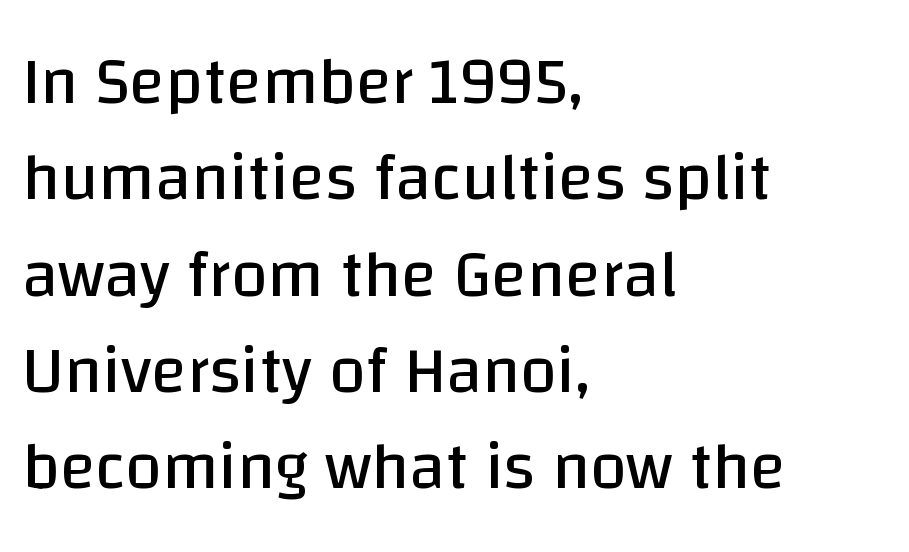
The image shows 66 px regular-weight sans-serif type, upright; set left-aligned, normal line spacing (1.46x), normal letter spacing, not underlined; low stroke contrast and a large x-height.
